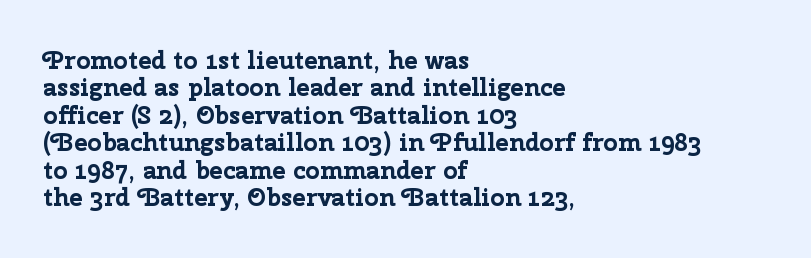
The image shows 25 px bold type, upright; set left-aligned, tight line spacing (1.1x), normal letter spacing, not underlined.
